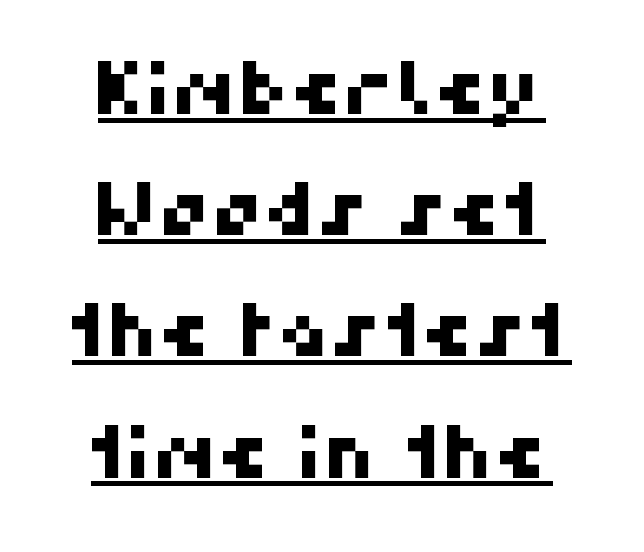
To sum up the face: it is a sans, with no serifs. The face used here is rendered with its standard letterfit. A student would call this center alignment; a typographer would say set centered. This sample carries an underscore along the baseline area.
